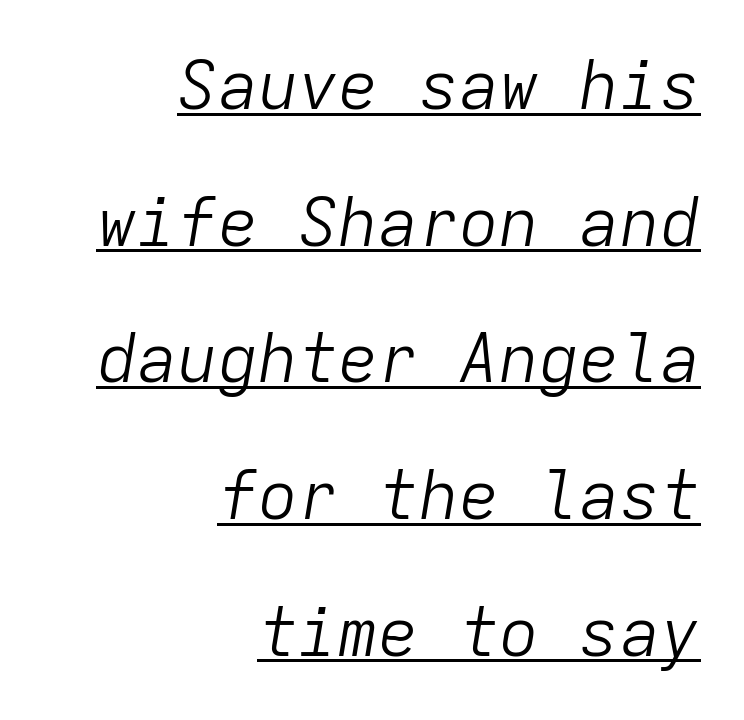
The rag falls on the left side of this text block. Caption: face not bold, strokes unweighted. Each new line begins a long way beneath the previous one. The words here are underlined. Emphasis-style slanted type is in use. Spacing verdict: monospaced, one width for all characters.
